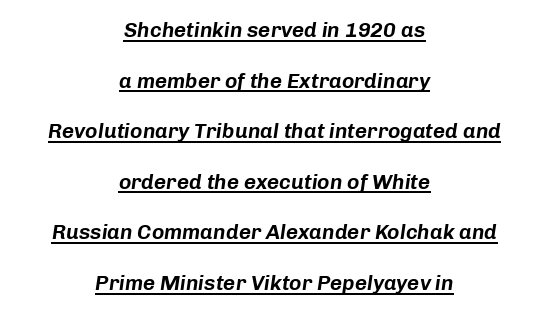
Posture: slanted. Does extra space separate the letters? No, they use regular spacing. Compared with undecorated copy, this sample adds a rule below the words. The rendering positions every line midway between the sides.
